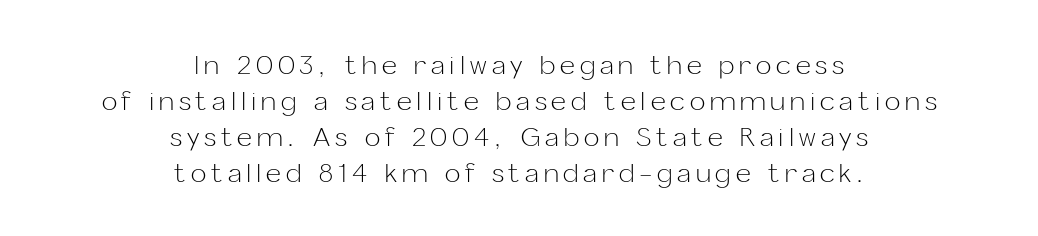
Q: Is the text bold? A: No.
Q: Is the text italic (slanted)? A: No, it is upright.
Q: Is the text underlined? A: No.
Q: How is the paragraph aligned? A: Centered.
Q: Is the spacing between lines tight, normal or loose? A: Normal.
